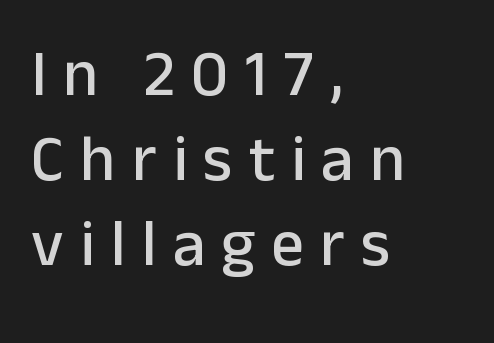
{"serif": "no", "italic": "no", "width": "normal", "stroke_contrast": "low", "x_height": "medium", "monospaced": "no", "underline": "no", "align": "left", "line_spacing": "normal", "line_spacing_ratio": 1.31, "letter_spacing": "wide", "letter_spacing_em": 0.25, "glyph_px": 65}
